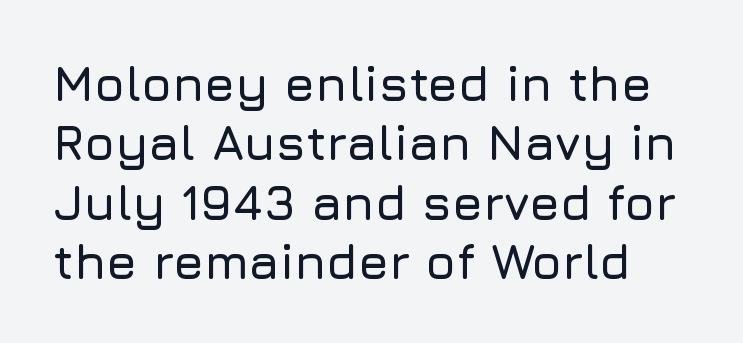
Q: Is the text italic (slanted)? A: No, it is upright.
Q: Is the typeface a serif or a sans-serif typeface? A: Sans-serif.
Q: Is the text underlined? A: No.
Q: Is the spacing between letters normal or unusually wide? A: Normal.
Q: Width (condensed, normal, or wide)? A: Normal.
Q: Stroke contrast? A: Low.
Q: x-height? A: Medium.
Q: Monospaced? A: No.
